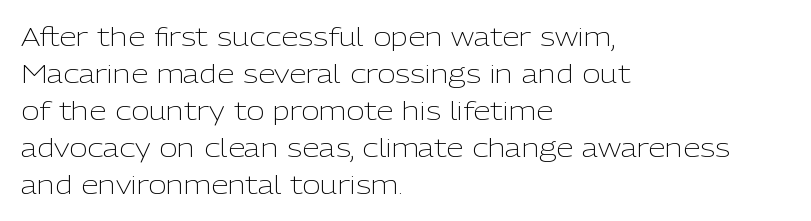
Q: Is the text bold? A: No.
Q: Is the text italic (slanted)? A: No, it is upright.
Q: Is the text underlined? A: No.
Q: How is the paragraph aligned? A: Left-aligned.
Q: Is the spacing between letters normal or unusually wide? A: Normal.
Q: Is the spacing between lines tight, normal or loose? A: Normal.
